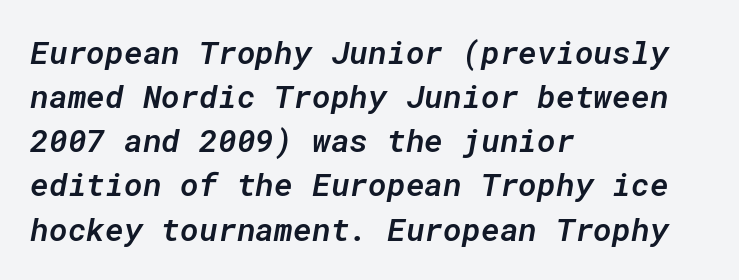
Q: Is the text bold? A: Semi-bold.
Q: Is the text italic (slanted)? A: Yes, it leans right by about 10 degrees.
Q: Is the text underlined? A: No.
Q: How is the paragraph aligned? A: Left-aligned.
Q: Is the spacing between letters normal or unusually wide? A: Normal.
Q: Is the spacing between lines tight, normal or loose? A: Normal.
Q: Width (condensed, normal, or wide)? A: Normal.
Q: Stroke contrast? A: Low.
Q: x-height? A: Medium.
Q: Monospaced? A: Yes.
